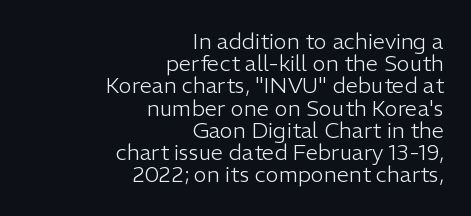
Q: Is the text bold? A: No.
Q: Is the text italic (slanted)? A: No, it is upright.
Q: Is the text underlined? A: No.
Q: How is the paragraph aligned? A: Right-aligned.
Q: Is the spacing between letters normal or unusually wide? A: Normal.
Q: Is the spacing between lines tight, normal or loose? A: Tight.
